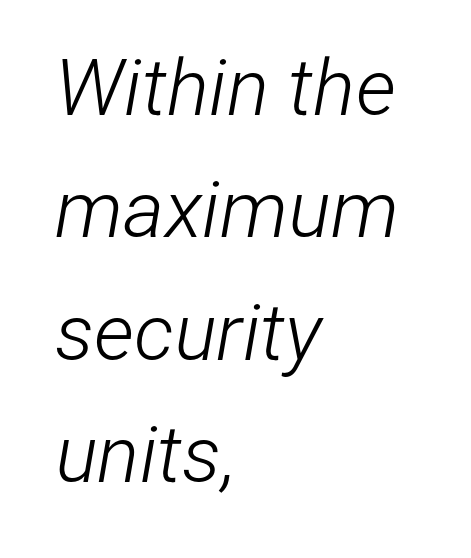
{"italic": "yes", "lean": "right", "slant_degrees": 12, "bold": "no", "weight": "light", "width": "condensed", "stroke_contrast": "low", "x_height": "medium", "monospaced": "no", "underline": "no", "align": "left", "line_spacing": "normal", "line_spacing_ratio": 1.55, "letter_spacing": "normal", "letter_spacing_em": 0.0, "glyph_px": 79}
